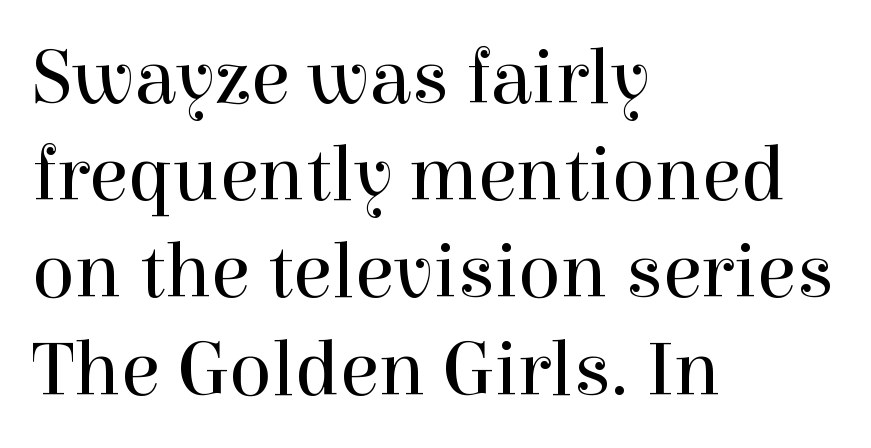
Q: Is the text bold? A: No.
Q: Is the text italic (slanted)? A: No, it is upright.
Q: Is the typeface a serif or a sans-serif typeface? A: Serif.
Q: Is the text underlined? A: No.
Q: How is the paragraph aligned? A: Left-aligned.
Q: Is the spacing between letters normal or unusually wide? A: Normal.
Q: Width (condensed, normal, or wide)? A: Normal.
Q: x-height? A: Medium.
Q: Monospaced? A: No.
